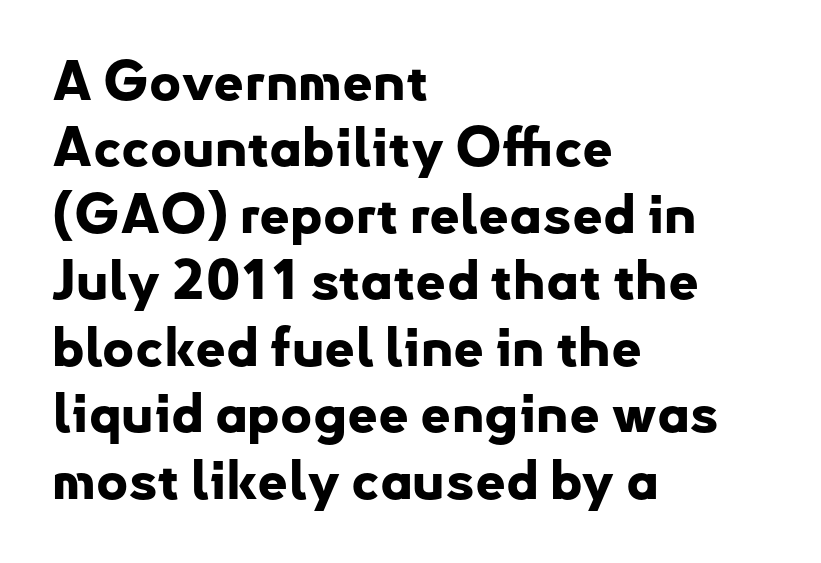
Q: Is the text bold? A: Yes.
Q: Is the text italic (slanted)? A: No, it is upright.
Q: Is the typeface a serif or a sans-serif typeface? A: Sans-serif.
Q: Is the text underlined? A: No.
Q: How is the paragraph aligned? A: Left-aligned.
Q: Is the spacing between letters normal or unusually wide? A: Normal.
Q: Width (condensed, normal, or wide)? A: Normal.
Q: Stroke contrast? A: Low.
Q: x-height? A: Small.
Q: Monospaced? A: No.
